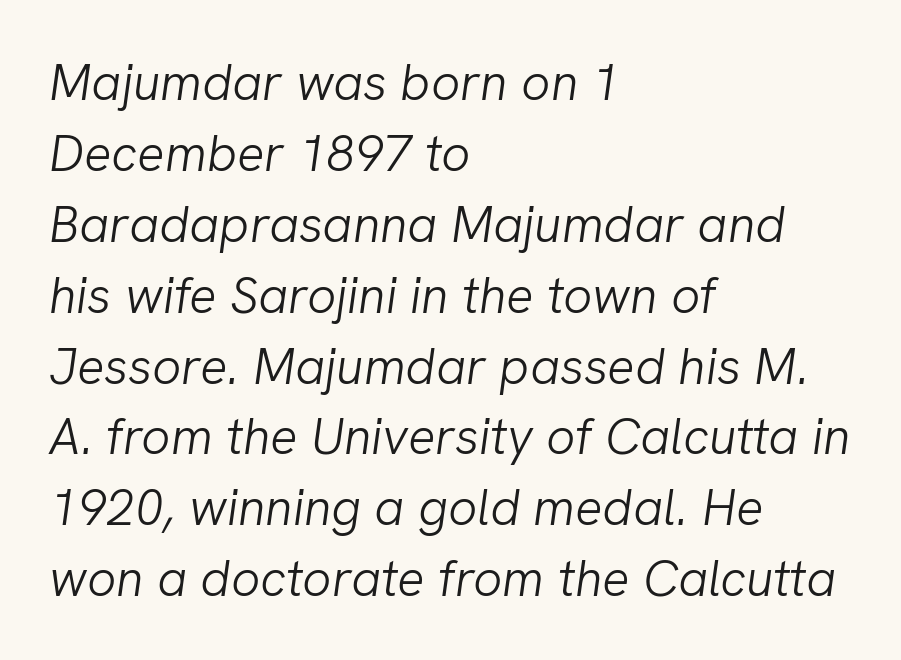
A typesetter would call this zero additional tracking. This sample is left-justified, so line endings fall wherever the words run out. The letters advance in unequal steps, a hallmark of proportional type. Unbolded letterforms with no extra heft. The face used here has a pronounced slope to its letters. Vertical spacing — default.
